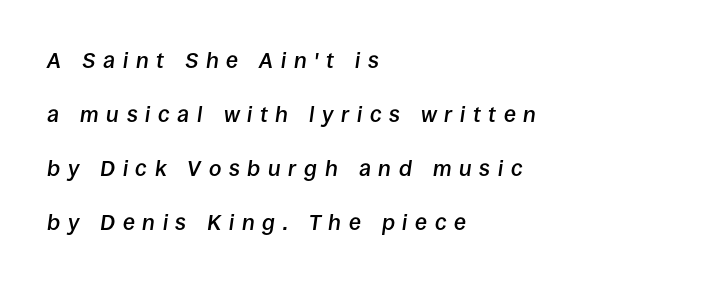
The glyphs are unaccompanied by any horizontal stroke below them. The face used here is rendered with a markedly widened letterfit. The rag falls on the right side of this text block. Leading: increased. The axis of the letterforms is tilted away from vertical. These lines carry some extra weight — a demibold, not a full bold.
